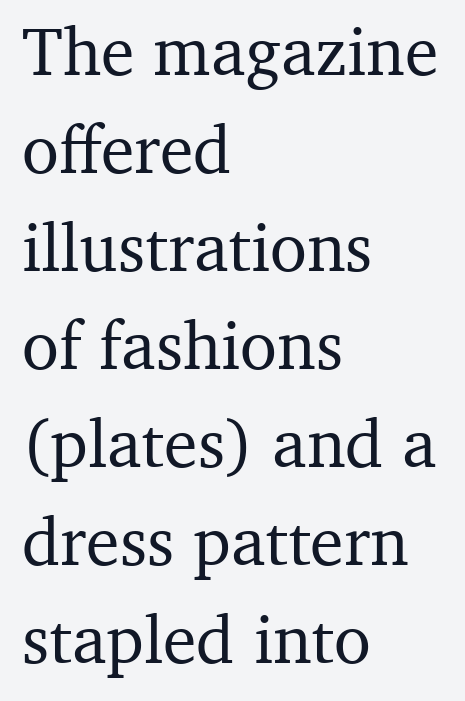
{"serif": "yes", "italic": "no", "width": "normal", "stroke_contrast": "medium", "x_height": "medium", "monospaced": "no", "underline": "no", "align": "left", "line_spacing": "normal", "line_spacing_ratio": 1.44, "letter_spacing": "normal", "letter_spacing_em": 0.0, "glyph_px": 68}
